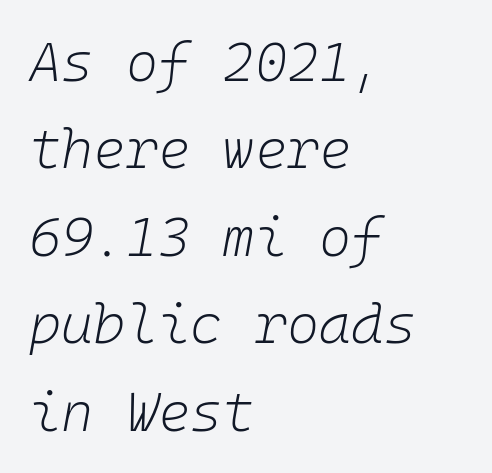
The image shows 55 px light type, italic (leaning right); set left-aligned, normal line spacing (1.59x), normal letter spacing, not underlined; low stroke contrast and a medium x-height.
